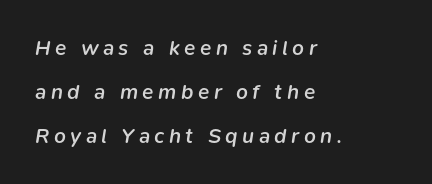
The image shows 21 px text type, italic (leaning right); set left-aligned, loose line spacing (2.09x), unusually wide letter spacing (+0.21 em), not underlined.
